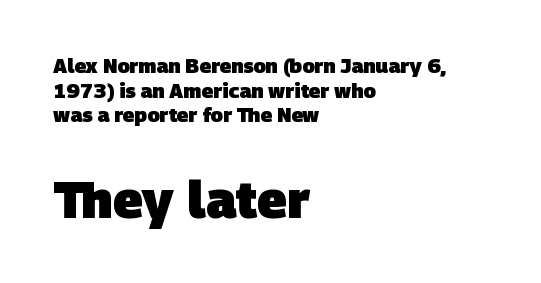
These lines carry a lot of weight — the face is fully bold. Beneath every word, the page is bare. The rendering keeps characters at their native spacing. Here the designer chose a conventional face with non-uniform glyph widths. These lines stack with their left ends in a neat column. The type family on display is of the sans-serif kind.
